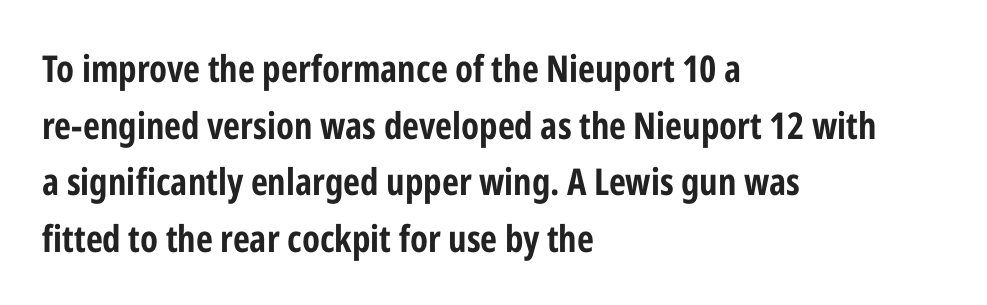
Q: Is the text bold? A: Yes.
Q: Is the text italic (slanted)? A: No, it is upright.
Q: Is the typeface a serif or a sans-serif typeface? A: Sans-serif.
Q: Is the text underlined? A: No.
Q: How is the paragraph aligned? A: Left-aligned.
Q: Is the spacing between letters normal or unusually wide? A: Normal.
Q: Is the spacing between lines tight, normal or loose? A: Normal.
Q: Width (condensed, normal, or wide)? A: Condensed.
Q: Stroke contrast? A: Low.
Q: x-height? A: Medium.
Q: Monospaced? A: No.
